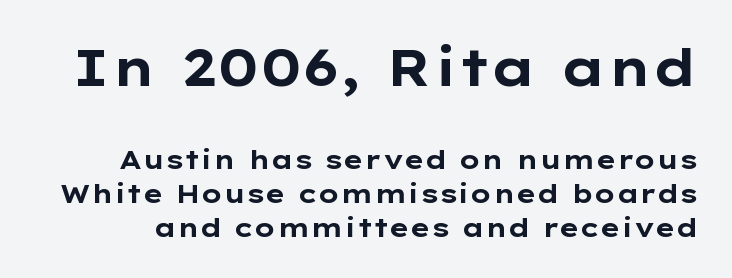
Q: Is the text bold? A: Yes.
Q: Is the text italic (slanted)? A: No, it is upright.
Q: Is the typeface a serif or a sans-serif typeface? A: Sans-serif.
Q: Is the text underlined? A: No.
Q: Is the spacing between letters normal or unusually wide? A: Normal.
Q: Is the spacing between lines tight, normal or loose? A: Normal.
Q: Which block of text is set in a larger size, the first (top) or the second (bottom)? A: The first (top) one.
Q: Width (condensed, normal, or wide)? A: Wide.
Q: Stroke contrast? A: Low.
Q: x-height? A: Medium.
Q: Monospaced? A: No.
